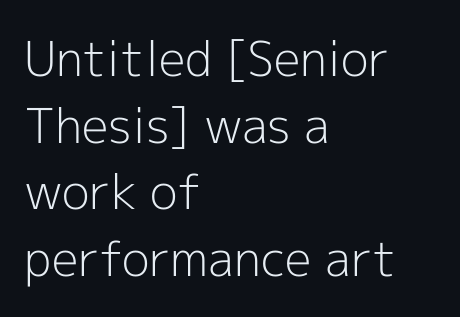
Q: Is the text bold? A: No.
Q: Is the text italic (slanted)? A: No, it is upright.
Q: Is the typeface a serif or a sans-serif typeface? A: Sans-serif.
Q: Is the text underlined? A: No.
Q: How is the paragraph aligned? A: Left-aligned.
Q: Is the spacing between letters normal or unusually wide? A: Normal.
Q: Is the spacing between lines tight, normal or loose? A: Normal.
Q: Width (condensed, normal, or wide)? A: Normal.
Q: x-height? A: Medium.
Q: Monospaced? A: No.
